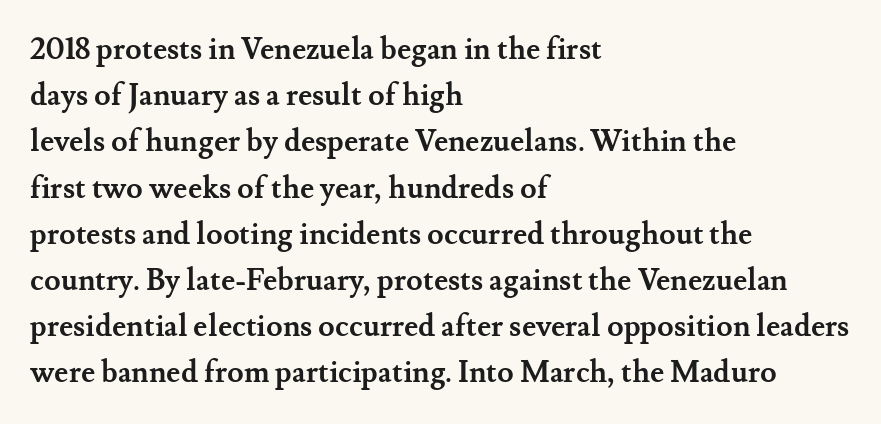
Q: Is the text bold? A: Yes.
Q: Is the text italic (slanted)? A: No, it is upright.
Q: Is the typeface a serif or a sans-serif typeface? A: Serif.
Q: Is the text underlined? A: No.
Q: How is the paragraph aligned? A: Left-aligned.
Q: Is the spacing between letters normal or unusually wide? A: Normal.
Q: Is the spacing between lines tight, normal or loose? A: Normal.
Q: Width (condensed, normal, or wide)? A: Normal.
Q: Stroke contrast? A: Medium.
Q: x-height? A: Small.
Q: Monospaced? A: No.
